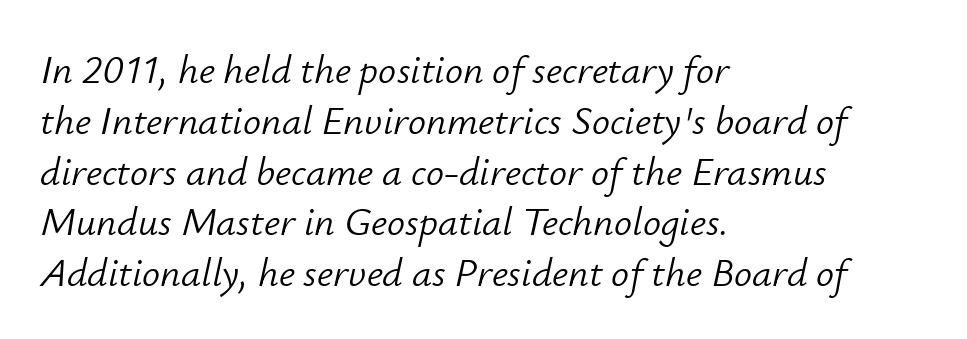
{"italic": "yes", "lean": "right", "slant_degrees": 12, "bold": "no", "weight": "light", "width": "normal", "stroke_contrast": "low", "x_height": "small", "monospaced": "no", "underline": "no", "align": "left", "line_spacing": "normal", "line_spacing_ratio": 1.27, "letter_spacing": "normal", "letter_spacing_em": 0.0, "glyph_px": 40}
